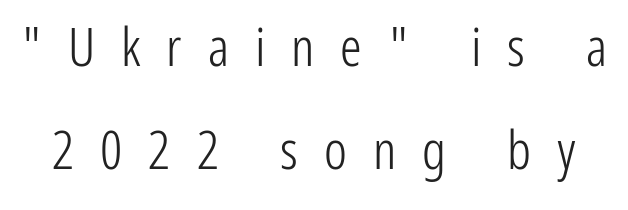
Q: Is the text bold? A: No.
Q: Is the text italic (slanted)? A: No, it is upright.
Q: Is the typeface a serif or a sans-serif typeface? A: Sans-serif.
Q: Is the text underlined? A: No.
Q: Is the spacing between letters normal or unusually wide? A: Unusually wide.
Q: Is the spacing between lines tight, normal or loose? A: Loose.
Q: Width (condensed, normal, or wide)? A: Condensed.
Q: Stroke contrast? A: Low.
Q: x-height? A: Medium.
Q: Monospaced? A: No.
